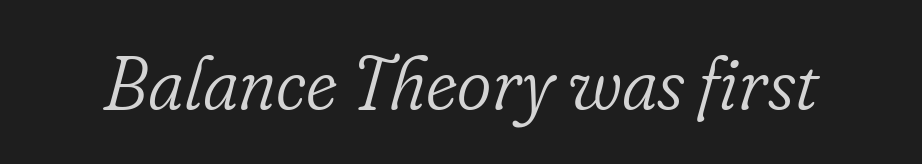
The image shows 74 px light serif type, italic (leaning right); set normal letter spacing, not underlined; low stroke contrast and a small x-height.
